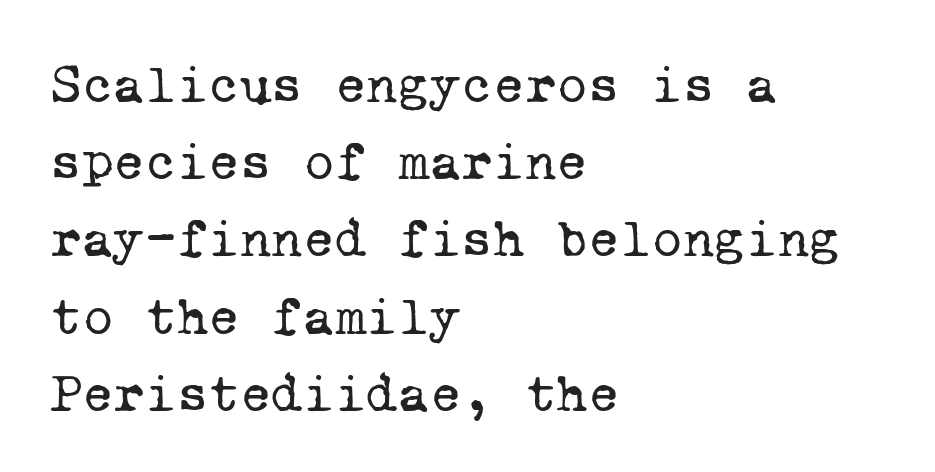
Q: Is the text bold? A: No.
Q: Is the typeface a serif or a sans-serif typeface? A: Serif.
Q: Is the text underlined? A: No.
Q: How is the paragraph aligned? A: Left-aligned.
Q: Is the spacing between letters normal or unusually wide? A: Normal.
Q: Is the spacing between lines tight, normal or loose? A: Normal.
Q: Width (condensed, normal, or wide)? A: Normal.
Q: Stroke contrast? A: Low.
Q: x-height? A: Medium.
Q: Monospaced? A: Yes.
